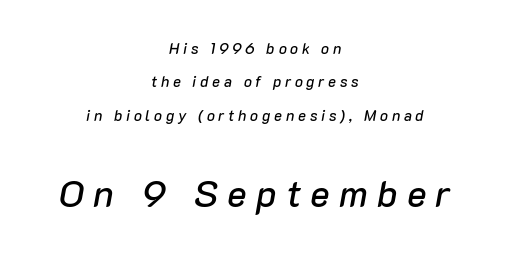
Q: Is the text italic (slanted)? A: Yes, it leans right by about 10 degrees.
Q: Is the text underlined? A: No.
Q: How is the paragraph aligned? A: Centered.
Q: Is the spacing between letters normal or unusually wide? A: Unusually wide.
Q: Is the spacing between lines tight, normal or loose? A: Loose.
Q: Which block of text is set in a larger size, the first (top) or the second (bottom)? A: The second (bottom) one.
Q: Width (condensed, normal, or wide)? A: Normal.
Q: Stroke contrast? A: Low.
Q: x-height? A: Medium.
Q: Monospaced? A: No.
